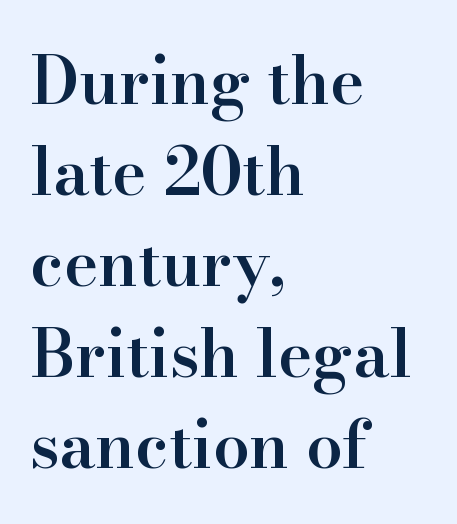
Clear beneath every line of the passage. Each letter keeps its own natural width here, so spacing adapts to shape. Honestly, the letter spacing is just normal — you wouldn't notice it. One glance says typical: line gaps are just what's usual. The passage shown is semibold, sitting just below true bold.
